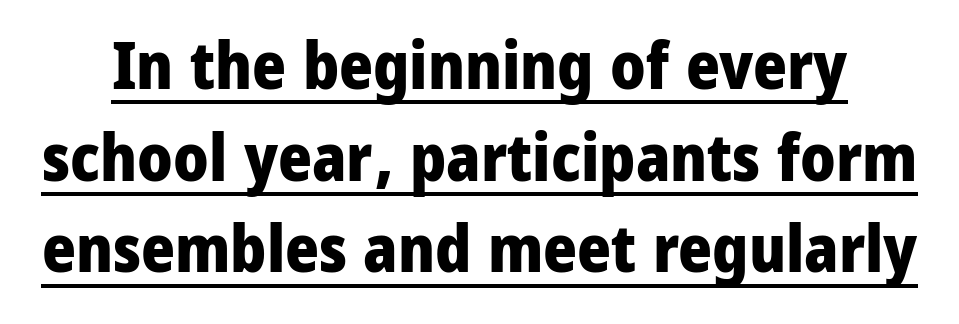
The letters advance in unequal steps, a hallmark of proportional type. A normal amount of white space separates one row of letters from the next. What kind of face is this? One without serifs — a sans. The face used here is rendered with its standard letterfit. What decoration does the sample have? An underline.
